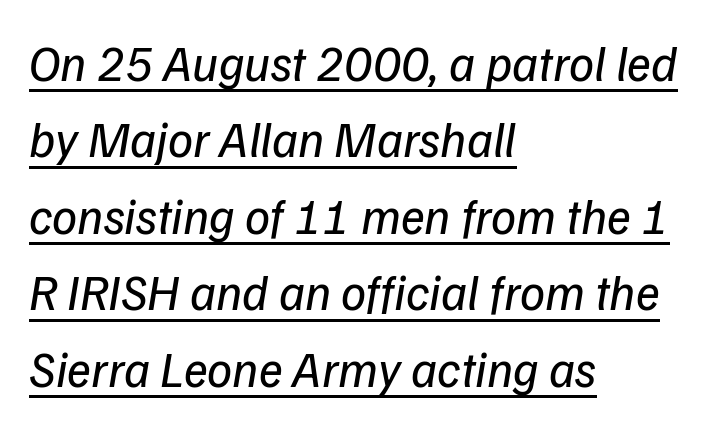
{"italic": "yes", "lean": "right", "slant_degrees": 9, "bold": "no", "weight": "regular", "width": "normal", "stroke_contrast": "low", "x_height": "medium", "monospaced": "no", "underline": "yes", "align": "left", "line_spacing": "normal", "line_spacing_ratio": 1.53, "letter_spacing": "normal", "letter_spacing_em": 0.0, "glyph_px": 50}
